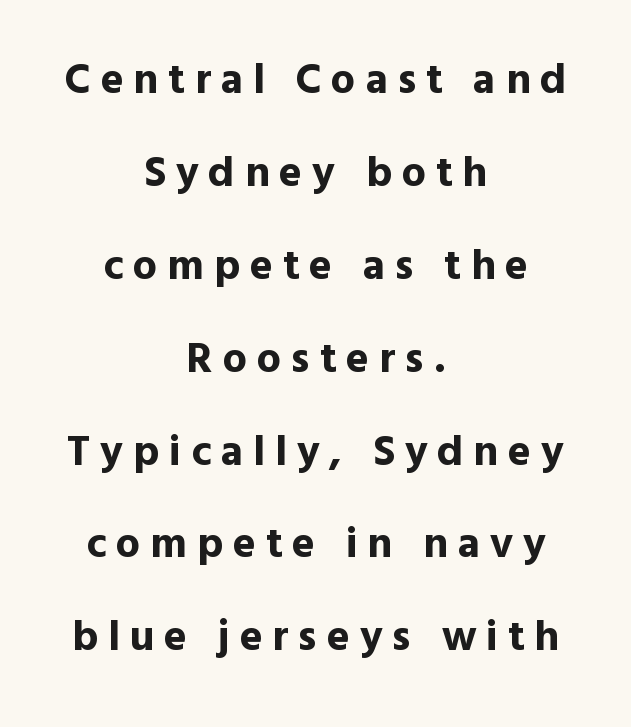
Italic? Not at all — the glyphs are vertical. Note the varied advance widths — an 'i' is clearly narrower than an 'm'. Clear beneath every line of the passage. Visually the block forms a symmetrical silhouette, jagged on both flanks. Quick note: interline space is abundant. Short note: letters widely spaced.
